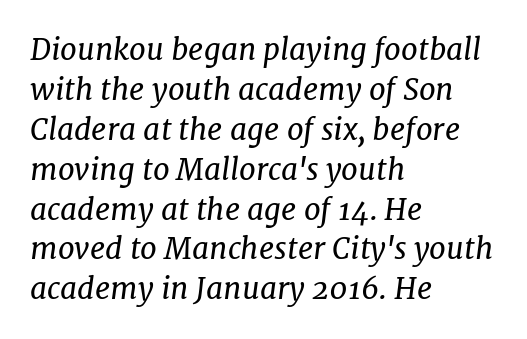
Q: Is the text bold? A: No.
Q: Is the text italic (slanted)? A: Yes, it leans right by about 7 degrees.
Q: Is the typeface a serif or a sans-serif typeface? A: Serif.
Q: Is the text underlined? A: No.
Q: How is the paragraph aligned? A: Left-aligned.
Q: Is the spacing between letters normal or unusually wide? A: Normal.
Q: Is the spacing between lines tight, normal or loose? A: Normal.
Q: Width (condensed, normal, or wide)? A: Normal.
Q: Stroke contrast? A: Low.
Q: x-height? A: Medium.
Q: Monospaced? A: No.
